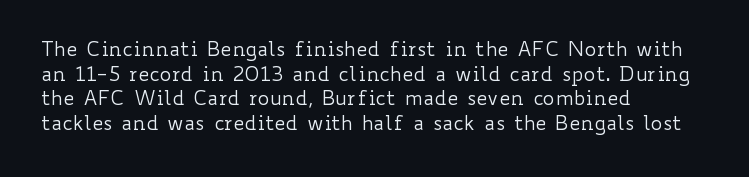
Q: Is the text bold? A: No.
Q: Is the text italic (slanted)? A: No, it is upright.
Q: Is the text underlined? A: No.
Q: How is the paragraph aligned? A: Left-aligned.
Q: Is the spacing between letters normal or unusually wide? A: Normal.
